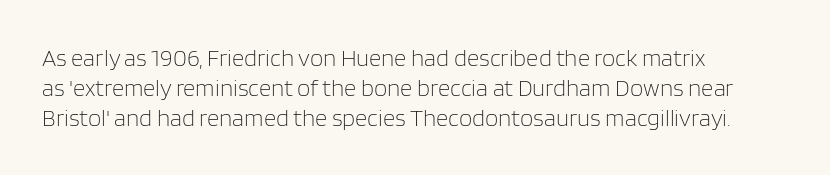
{"italic": "no", "bold": "no", "underline": "no", "align": "left", "line_spacing": "normal", "line_spacing_ratio": 1.26, "letter_spacing": "normal", "letter_spacing_em": 0.0, "glyph_px": 24}
